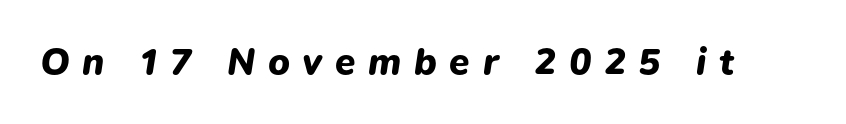
Q: Is the text bold? A: Yes.
Q: Is the text italic (slanted)? A: Yes, it leans right by about 9 degrees.
Q: Is the text underlined? A: No.
Q: Is the spacing between letters normal or unusually wide? A: Unusually wide.
Q: Width (condensed, normal, or wide)? A: Normal.
Q: Stroke contrast? A: Low.
Q: x-height? A: Medium.
Q: Monospaced? A: No.
